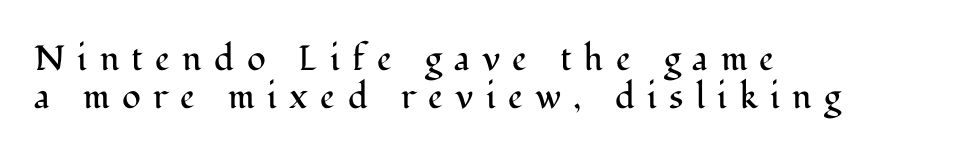
The image shows 35 px regular-weight serif type, upright; set left-aligned, tight line spacing (1.1x), unusually wide letter spacing (+0.35 em), not underlined; medium stroke contrast and a medium x-height.
